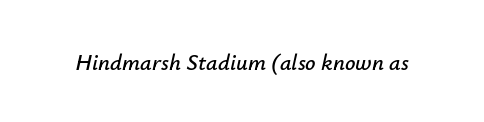
{"italic": "yes", "lean": "right", "slant_degrees": 12, "underline": "no", "letter_spacing": "normal", "letter_spacing_em": 0.0, "glyph_px": 23}
